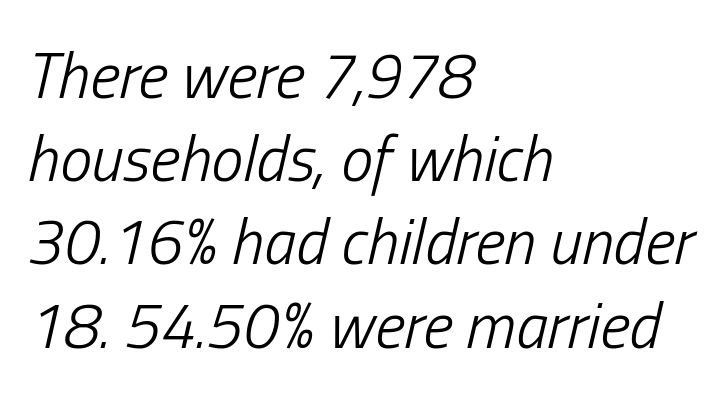
Q: Is the text bold? A: No.
Q: Is the text italic (slanted)? A: Yes, it leans right by about 13 degrees.
Q: Is the text underlined? A: No.
Q: How is the paragraph aligned? A: Left-aligned.
Q: Is the spacing between letters normal or unusually wide? A: Normal.
Q: Is the spacing between lines tight, normal or loose? A: Normal.
Q: Width (condensed, normal, or wide)? A: Condensed.
Q: Stroke contrast? A: Low.
Q: x-height? A: Medium.
Q: Monospaced? A: No.
